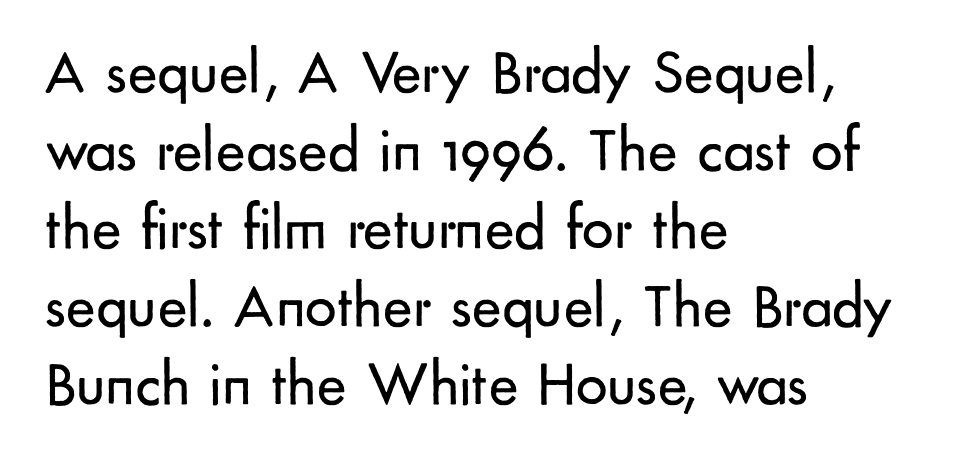
A quiet, ordinary-to-light weight characterises the typeface. In terms of posture, this sample is upright. Where is the straight margin? On the left. Just letters on the line, the space beneath them empty. Observe the absence of serifs on each vertical stroke in this sample.
